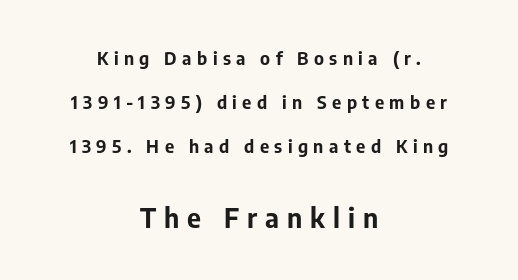
{"italic": "no", "bold": "yes", "underline": "no", "align": "center", "line_spacing": "loose", "line_spacing_ratio": 2.45, "letter_spacing": "wide", "letter_spacing_em": 0.3, "larger_block": "second", "size_ratio": 1.5, "glyph_px": 27}
